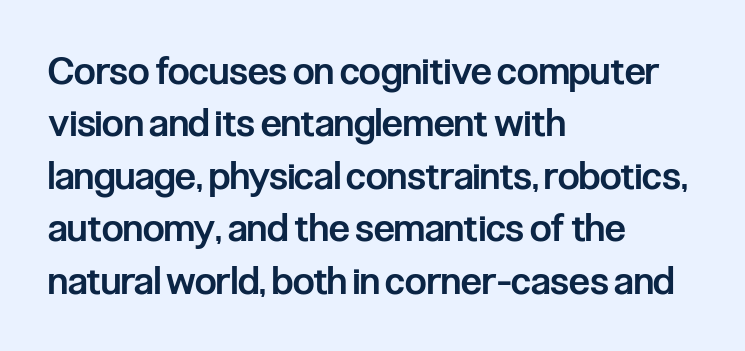
No italicization has been applied; the sample stays upright. A bare baseline throughout the passage. As a designer I'd log this as weight 600, semibold. Regular leading. Characters follow at the spacing the type designer built in.
